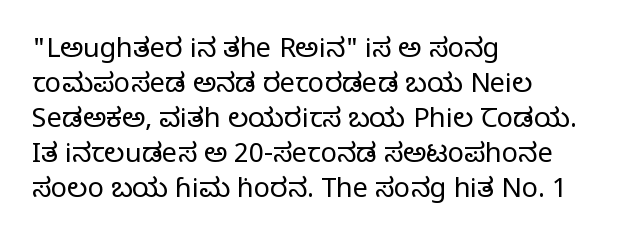
Style check: upright. Plain, unruled lines of type. The paragraph has a hard left edge and a soft right edge. This rendering leaves character spacing at its baseline value. A typesetter would call this leading conventional body-copy spacing. These glyphs show unthickened strokes, regular width or finer.
